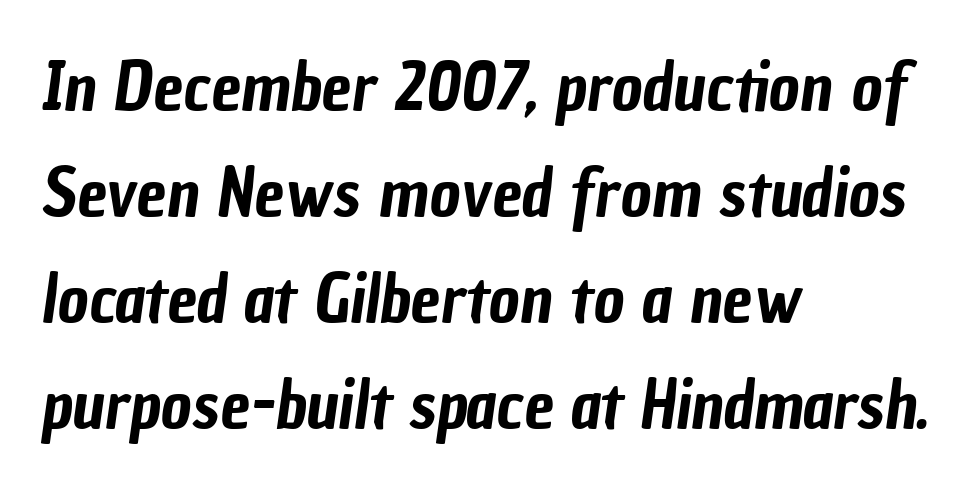
{"serif": "no", "width": "condensed", "stroke_contrast": "low", "x_height": "medium", "monospaced": "no", "underline": "no", "align": "left", "line_spacing": "normal", "line_spacing_ratio": 1.58, "letter_spacing": "normal", "letter_spacing_em": 0.0, "glyph_px": 67}
